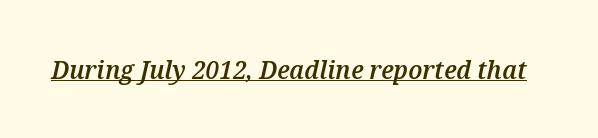
{"italic": "yes", "lean": "right", "slant_degrees": 12, "bold": "semi", "underline": "yes", "letter_spacing": "normal", "letter_spacing_em": 0.0, "glyph_px": 26}
